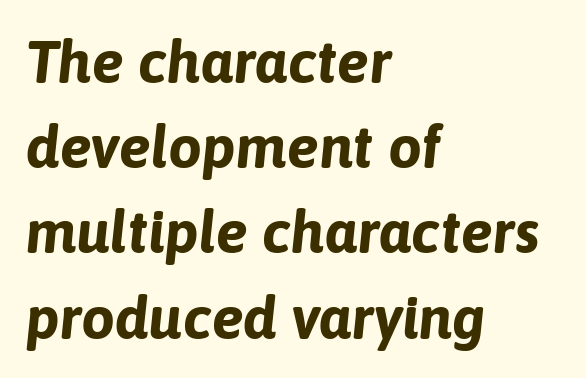
{"italic": "yes", "lean": "right", "slant_degrees": 6, "bold": "yes", "weight": "bold", "width": "normal", "stroke_contrast": "low", "x_height": "medium", "monospaced": "no", "underline": "no", "align": "left", "line_spacing": "normal", "line_spacing_ratio": 1.42, "letter_spacing": "normal", "letter_spacing_em": 0.0, "glyph_px": 60}
